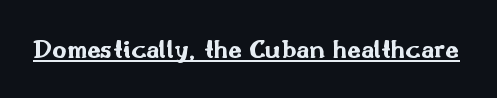
Q: Is the text bold? A: Yes.
Q: Is the text italic (slanted)? A: No, it is upright.
Q: Is the typeface a serif or a sans-serif typeface? A: Sans-serif.
Q: Is the text underlined? A: Yes.
Q: Is the spacing between letters normal or unusually wide? A: Normal.
Q: Width (condensed, normal, or wide)? A: Wide.
Q: Stroke contrast? A: Medium.
Q: x-height? A: Small.
Q: Monospaced? A: No.
